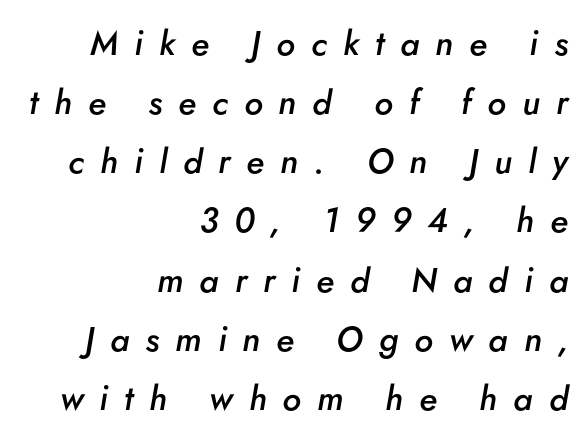
{"italic": "yes", "lean": "right", "slant_degrees": 5, "bold": "semi", "weight": "semibold", "width": "normal", "stroke_contrast": "low", "x_height": "small", "monospaced": "no", "underline": "no", "align": "right", "line_spacing_ratio": 1.74, "letter_spacing": "wide", "letter_spacing_em": 0.47, "glyph_px": 34}
